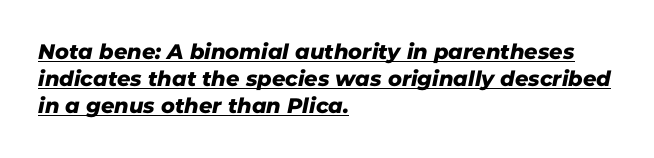
{"underline": "yes", "align": "left", "line_spacing": "normal", "line_spacing_ratio": 1.29, "letter_spacing": "normal", "letter_spacing_em": 0.0, "glyph_px": 21}
